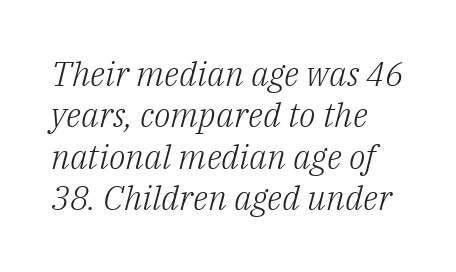
Q: Is the text bold? A: No.
Q: Is the text italic (slanted)? A: Yes, it leans right by about 14 degrees.
Q: Is the typeface a serif or a sans-serif typeface? A: Serif.
Q: Is the text underlined? A: No.
Q: How is the paragraph aligned? A: Left-aligned.
Q: Is the spacing between letters normal or unusually wide? A: Normal.
Q: Width (condensed, normal, or wide)? A: Normal.
Q: Stroke contrast? A: Low.
Q: x-height? A: Medium.
Q: Monospaced? A: No.
